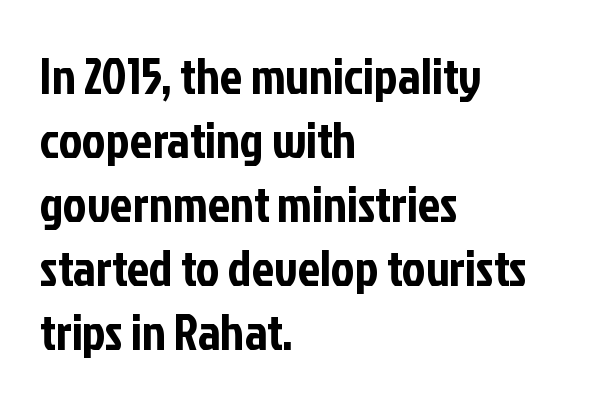
{"serif": "no", "italic": "no", "width": "condensed", "stroke_contrast": "low", "x_height": "medium", "monospaced": "no", "underline": "no", "align": "left", "line_spacing": "normal", "line_spacing_ratio": 1.28, "letter_spacing": "normal", "letter_spacing_em": 0.0, "glyph_px": 50}
